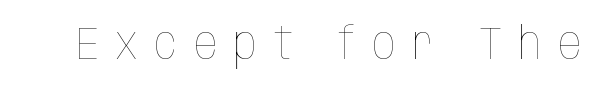
The image shows 45 px thin, condensed type, upright; set unusually wide letter spacing (+0.38 em), not underlined; low stroke contrast and a large x-height.
